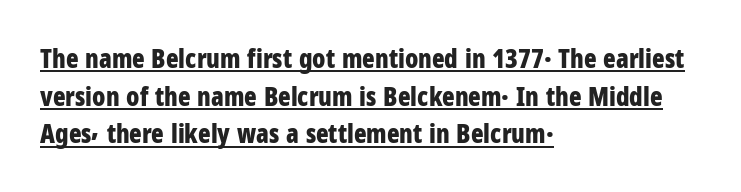
Q: Is the text bold? A: Yes.
Q: Is the text italic (slanted)? A: No, it is upright.
Q: Is the text underlined? A: Yes.
Q: How is the paragraph aligned? A: Left-aligned.
Q: Is the spacing between letters normal or unusually wide? A: Normal.
Q: Is the spacing between lines tight, normal or loose? A: Normal.
